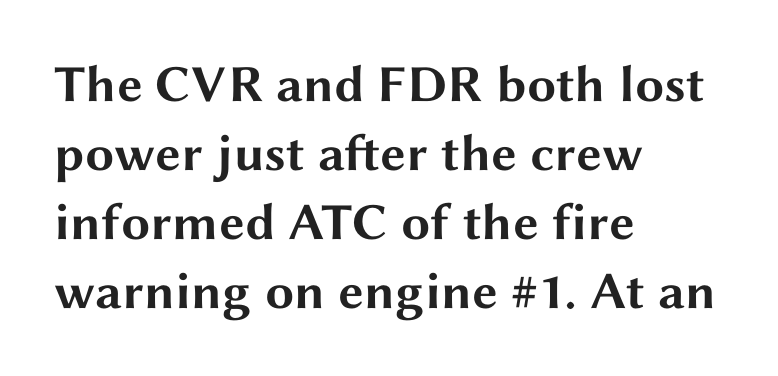
Q: Is the text bold? A: Yes.
Q: Is the text italic (slanted)? A: No, it is upright.
Q: Is the typeface a serif or a sans-serif typeface? A: Sans-serif.
Q: Is the text underlined? A: No.
Q: How is the paragraph aligned? A: Left-aligned.
Q: Is the spacing between letters normal or unusually wide? A: Normal.
Q: Is the spacing between lines tight, normal or loose? A: Normal.
Q: Width (condensed, normal, or wide)? A: Wide.
Q: Stroke contrast? A: Medium.
Q: x-height? A: Medium.
Q: Monospaced? A: No.
